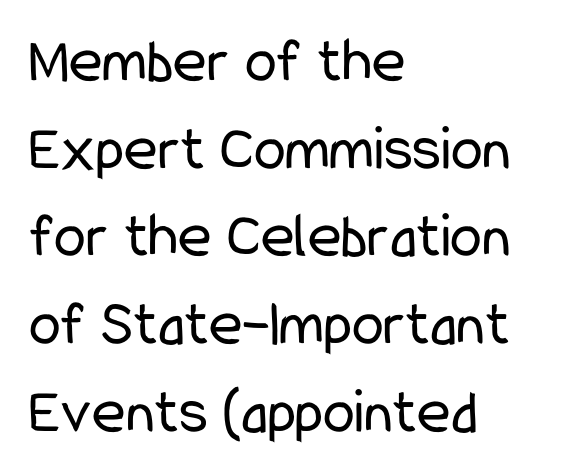
{"serif": "no", "italic": "no", "bold": "no", "weight": "regular", "width": "condensed", "stroke_contrast": "low", "x_height": "medium", "monospaced": "no", "underline": "no", "align": "left", "line_spacing": "normal", "line_spacing_ratio": 1.37, "letter_spacing": "normal", "letter_spacing_em": 0.0, "glyph_px": 64}
